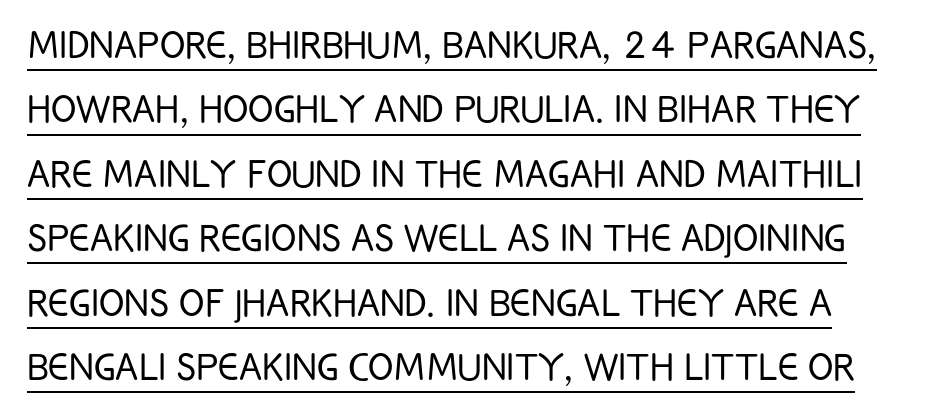
The specimen includes a rule beneath the text block's lines. Tracking here is standard; glyphs follow each other at the usual distance. This sample uses a sans-serif face. Proportional: the letters do not fall into vertical columns.
